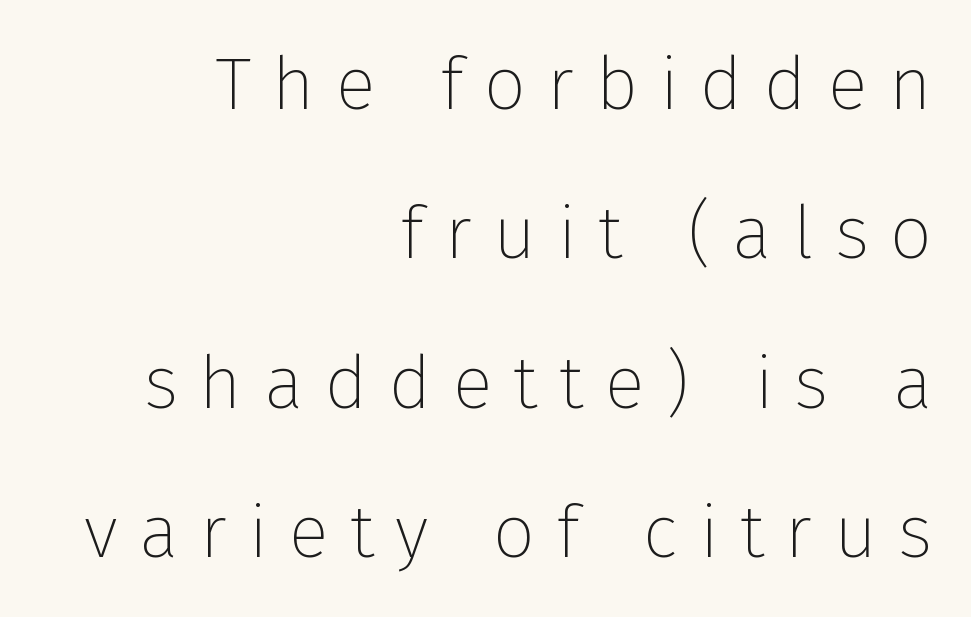
Q: Is the text bold? A: No.
Q: Is the text italic (slanted)? A: No, it is upright.
Q: Is the typeface a serif or a sans-serif typeface? A: Sans-serif.
Q: Is the text underlined? A: No.
Q: How is the paragraph aligned? A: Right-aligned.
Q: Is the spacing between letters normal or unusually wide? A: Unusually wide.
Q: Is the spacing between lines tight, normal or loose? A: Loose.
Q: Width (condensed, normal, or wide)? A: Normal.
Q: Stroke contrast? A: Low.
Q: x-height? A: Medium.
Q: Monospaced? A: No.
